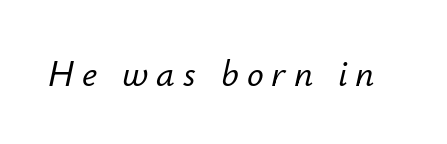
{"italic": "yes", "lean": "right", "slant_degrees": 12, "width": "normal", "stroke_contrast": "low", "x_height": "small", "monospaced": "no", "underline": "no", "letter_spacing": "wide", "letter_spacing_em": 0.22, "glyph_px": 37}
